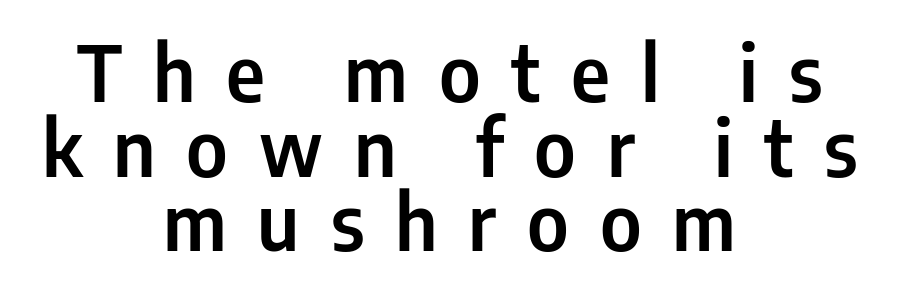
These lines stack symmetrically, like a column narrowing and widening about its center. The letterforms stand isolated, each surrounded by extra space. This rendering features lettering with no underline. Posture: straight, roman, zero tilt.
